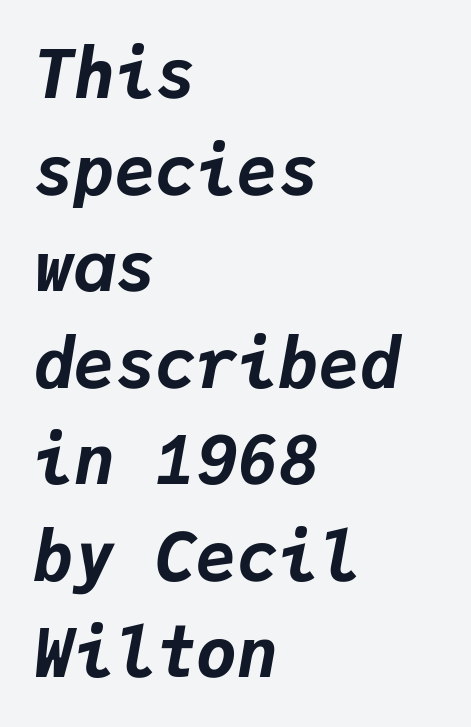
Tracking here is standard; glyphs follow each other at the usual distance. This rendering uses left alignment, leaving the right contour irregular. The passage shown stacks its lines at a standard gap. Designer's note — italics engaged.
